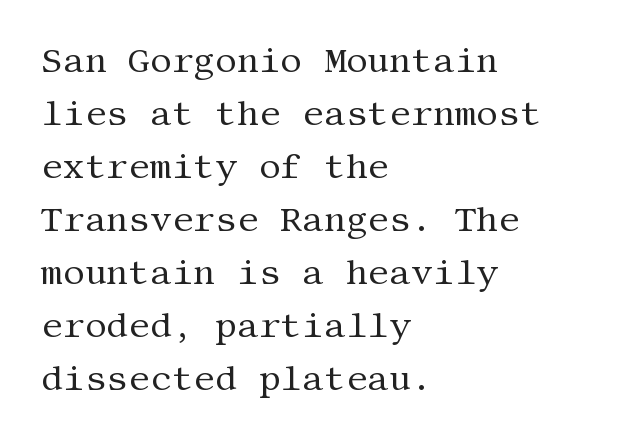
The image shows 34 px regular-weight serif type, upright; set left-aligned, normal line spacing (1.56x), normal letter spacing, not underlined; medium stroke contrast and a large x-height.
